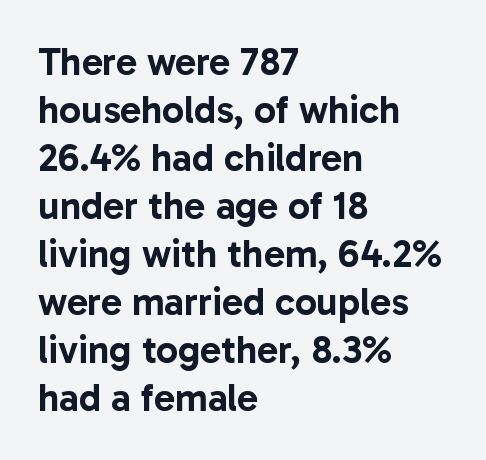
The image shows 39 px sans-serif type, upright; set left-aligned, line spacing 1.23x, normal letter spacing, not underlined; low stroke contrast and a medium x-height.
